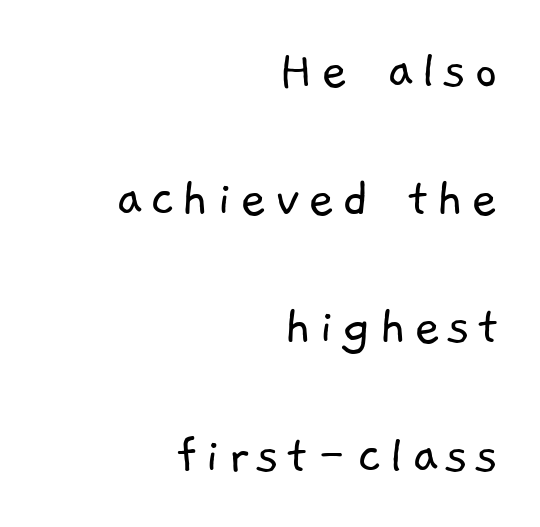
The image shows 57 px light sans-serif type; set right-aligned, loose line spacing (2.25x), not underlined; low stroke contrast and a medium x-height.
